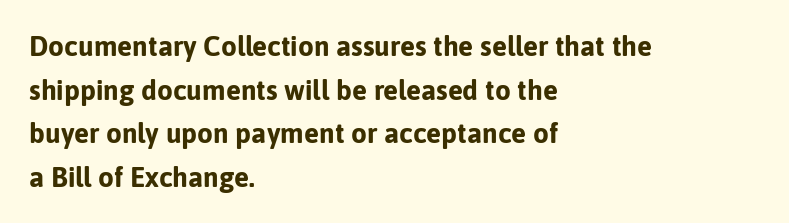
The image shows 28 px bold sans-serif type, upright; set left-aligned, normal line spacing (1.56x), normal letter spacing, not underlined; low stroke contrast and a medium x-height.
